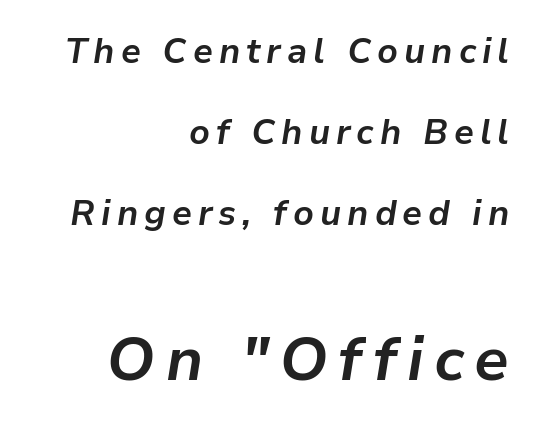
Q: Is the text bold? A: Yes.
Q: Is the text italic (slanted)? A: Yes, it leans right by about 9 degrees.
Q: Is the text underlined? A: No.
Q: How is the paragraph aligned? A: Right-aligned.
Q: Is the spacing between lines tight, normal or loose? A: Loose.
Q: Which block of text is set in a larger size, the first (top) or the second (bottom)? A: The second (bottom) one.
Q: Width (condensed, normal, or wide)? A: Normal.
Q: Stroke contrast? A: Low.
Q: x-height? A: Medium.
Q: Monospaced? A: No.
